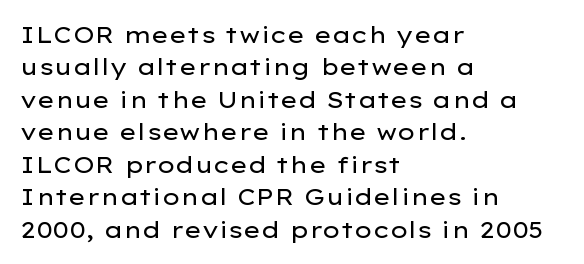
Q: Is the text bold? A: No.
Q: Is the text italic (slanted)? A: No, it is upright.
Q: Is the text underlined? A: No.
Q: How is the paragraph aligned? A: Left-aligned.
Q: Is the spacing between letters normal or unusually wide? A: Normal.
Q: Is the spacing between lines tight, normal or loose? A: Normal.
